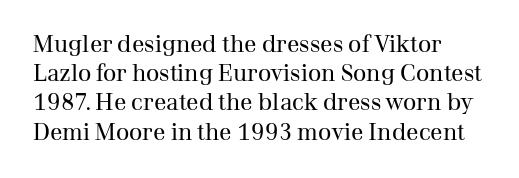
Type without underlining. What stands out about the letter spacing? Nothing — it is the standard amount. The lines sit at an ordinary, default distance from one another. No letter is thick-stroked: the sample isn't bold. A roman cut, with each character standing at attention.
